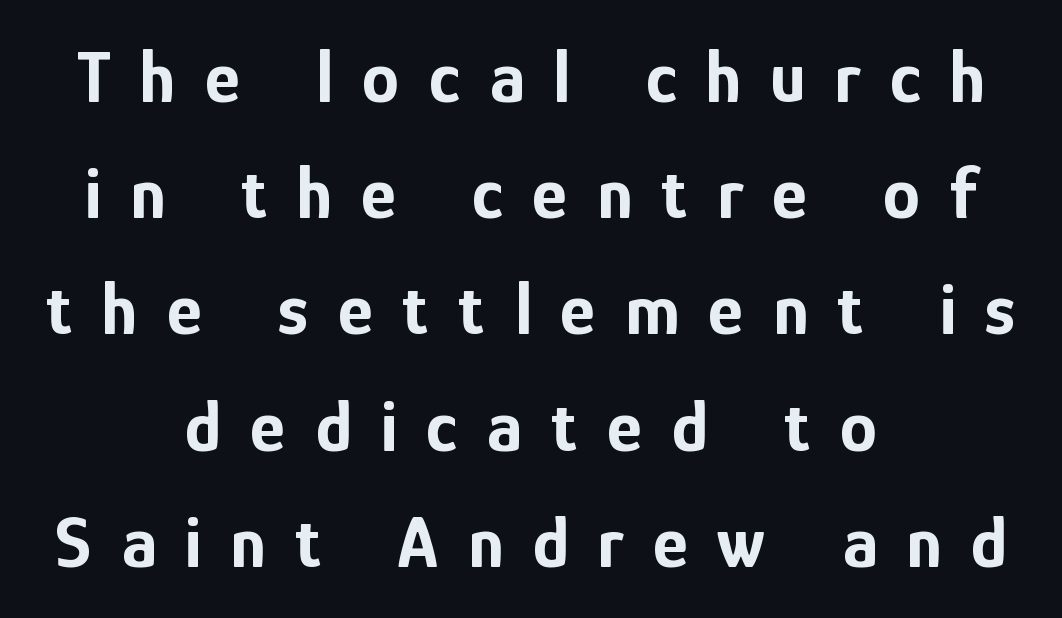
A typesetter would label this face a sans. Is this a fixed-width face? No — the glyphs have proportional, varying widths. Casual observation: everything's sitting right in the middle. The foot of each line stays bare and open. Compared with typical paragraphs, the rows here are spaced about the same. Letter spacing: wide.
